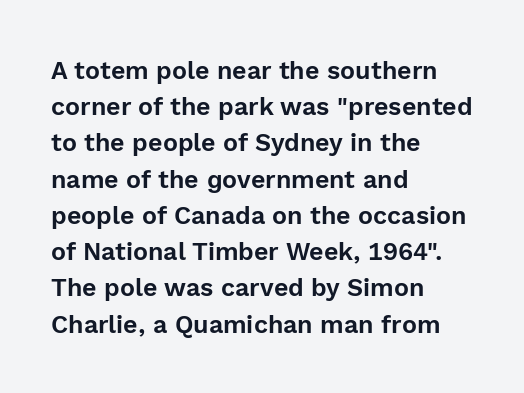
Q: Is the text italic (slanted)? A: No, it is upright.
Q: Is the text underlined? A: No.
Q: How is the paragraph aligned? A: Left-aligned.
Q: Is the spacing between letters normal or unusually wide? A: Normal.
Q: Is the spacing between lines tight, normal or loose? A: Normal.
